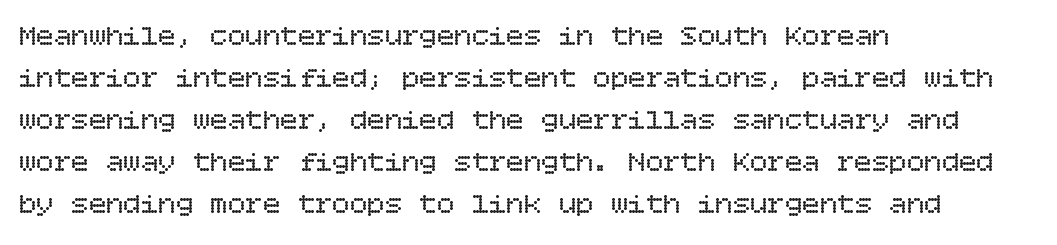
Q: Is the text bold? A: No.
Q: Is the text italic (slanted)? A: No, it is upright.
Q: Is the text underlined? A: No.
Q: How is the paragraph aligned? A: Left-aligned.
Q: Is the spacing between letters normal or unusually wide? A: Normal.
Q: Is the spacing between lines tight, normal or loose? A: Normal.
Q: Width (condensed, normal, or wide)? A: Normal.
Q: Stroke contrast? A: Low.
Q: x-height? A: Large.
